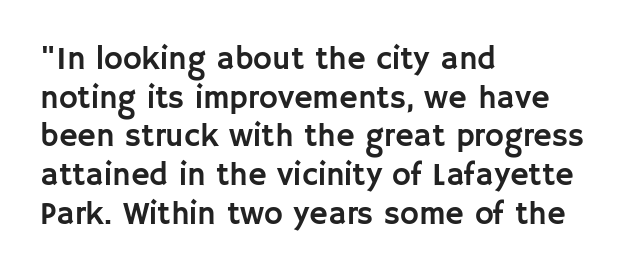
{"serif": "no", "italic": "no", "width": "normal", "stroke_contrast": "low", "x_height": "large", "monospaced": "no", "underline": "no", "align": "left", "line_spacing_ratio": 1.21, "letter_spacing": "normal", "letter_spacing_em": 0.0, "glyph_px": 32}
